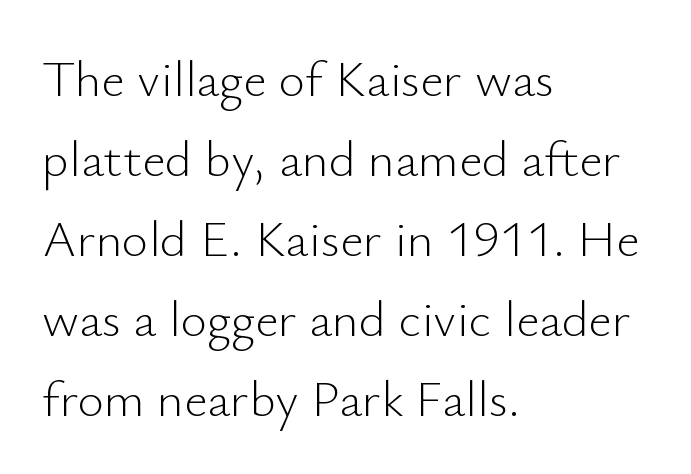
Is the letter spacing exaggerated? No — it looks like the ordinary default. Has an underline been added? It has not. Stems and bowls with no extra thickness — not bold. Honestly, the row spacing looks completely unremarkable. Looks like regular typesetting: each glyph gets only the width it needs. A roman cut, with each character standing at attention.
